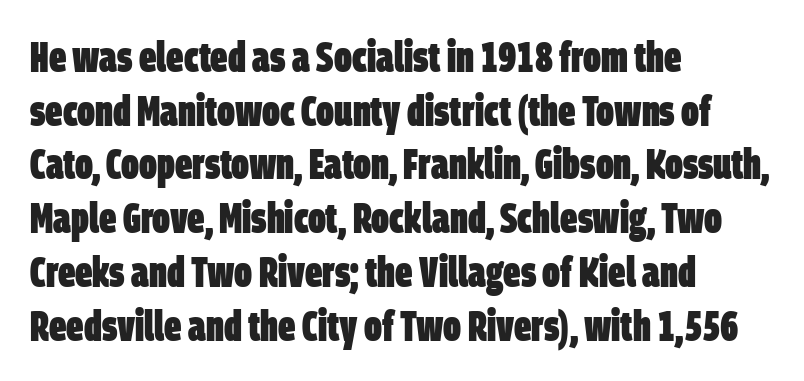
The image shows 43 px heavy, condensed sans-serif type; set left-aligned, normal line spacing (1.25x), normal letter spacing, not underlined; low stroke contrast and a large x-height.
